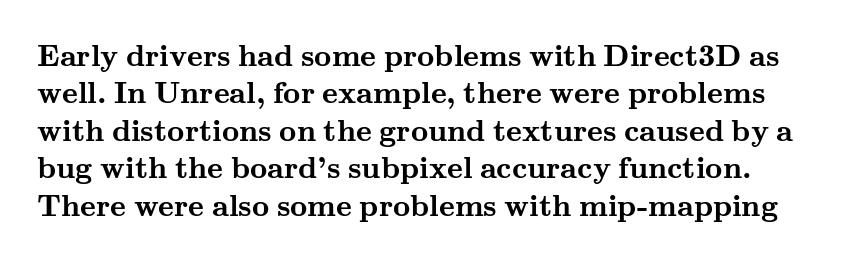
The designer left line spacing at the default. Is the type bold? Yes — the strokes are clearly thick and heavy. The passage shown is typed in a proportional face where columns would drift. Does the lettering tilt? It doesn't — this is upright. Stroke terminals: seriffed.
